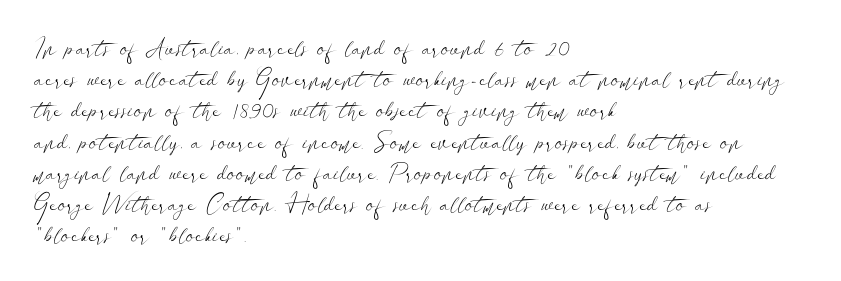
The image shows 24 px text type; set left-aligned, normal line spacing (1.3x), normal letter spacing, not underlined.
